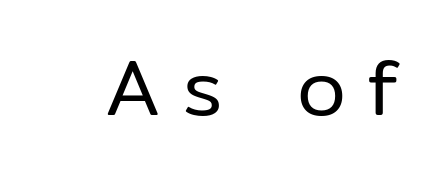
The image shows 79 px regular-weight sans-serif type, upright; set unusually wide letter spacing (+0.26 em), not underlined; low stroke contrast and a medium x-height.
